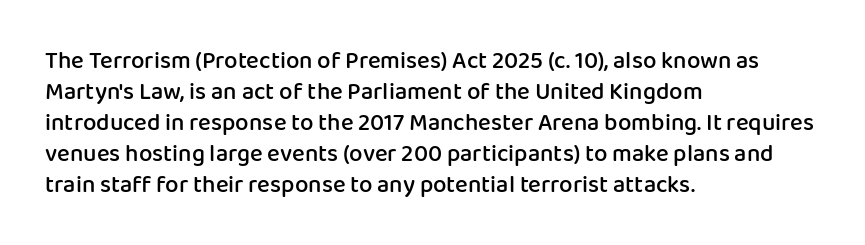
Q: Is the text bold? A: Semi-bold.
Q: Is the text italic (slanted)? A: No, it is upright.
Q: Is the text underlined? A: No.
Q: How is the paragraph aligned? A: Left-aligned.
Q: Is the spacing between letters normal or unusually wide? A: Normal.
Q: Is the spacing between lines tight, normal or loose? A: Normal.
